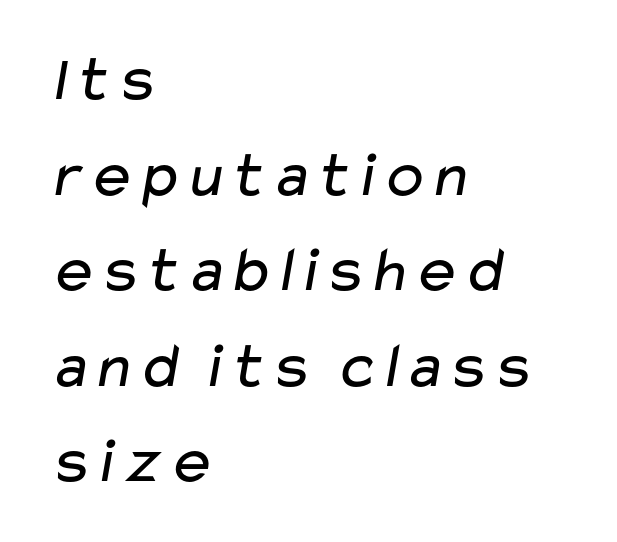
Q: Is the text bold? A: No.
Q: Is the typeface a serif or a sans-serif typeface? A: Sans-serif.
Q: Is the text underlined? A: No.
Q: How is the paragraph aligned? A: Left-aligned.
Q: Is the spacing between letters normal or unusually wide? A: Normal.
Q: Is the spacing between lines tight, normal or loose? A: Normal.
Q: Width (condensed, normal, or wide)? A: Wide.
Q: Stroke contrast? A: Low.
Q: x-height? A: Medium.
Q: Monospaced? A: No.
